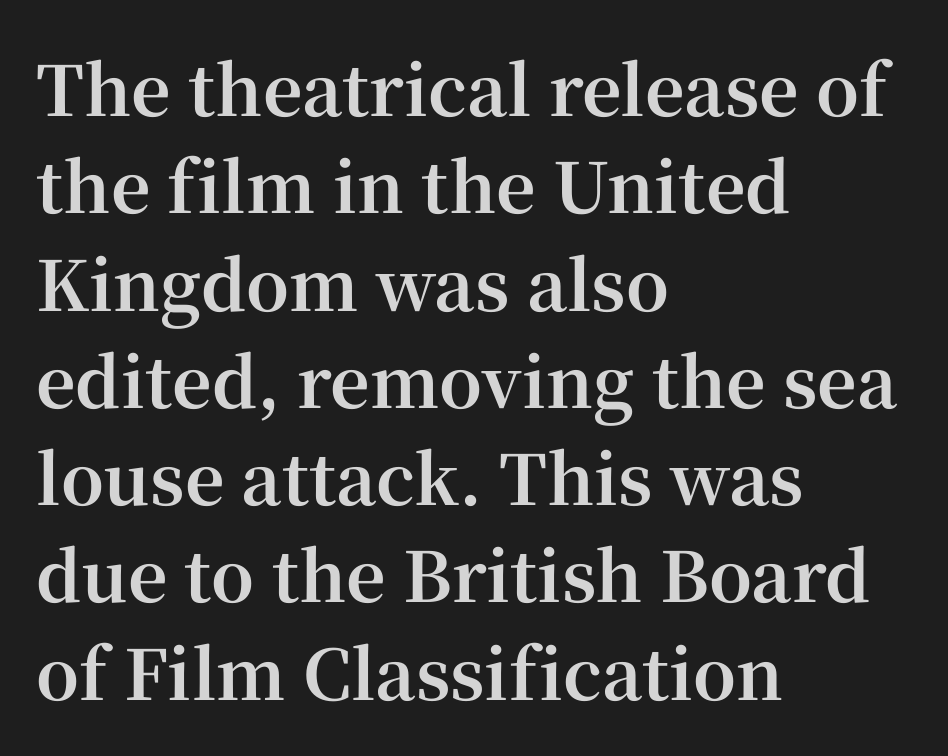
Plenty of ink on the page — the face is bold. Honestly, the letter spacing is just normal — you wouldn't notice it. Examine the stroke ends and you'll spot serifs. You could not count columns in this text — the font is proportionally spaced. The passage shown stacks its lines at a standard gap.
